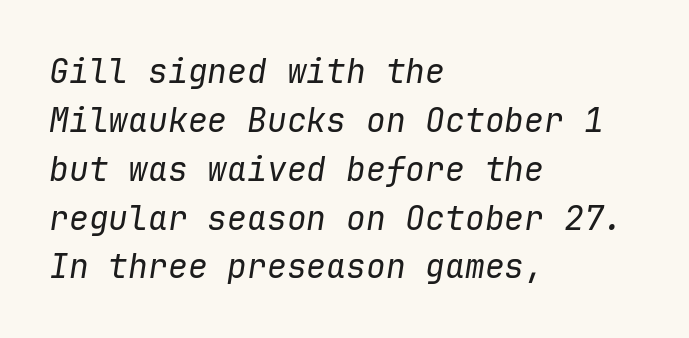
The image shows 33 px regular-weight type, italic (leaning right), monospaced; set left-aligned, normal line spacing (1.48x), normal letter spacing, not underlined; low stroke contrast and a medium x-height.
